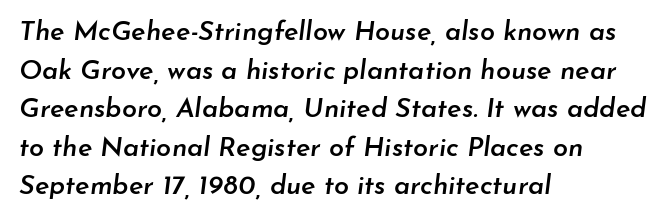
The image shows 27 px text type, italic (leaning right); set left-aligned, normal line spacing (1.43x), normal letter spacing, not underlined.
